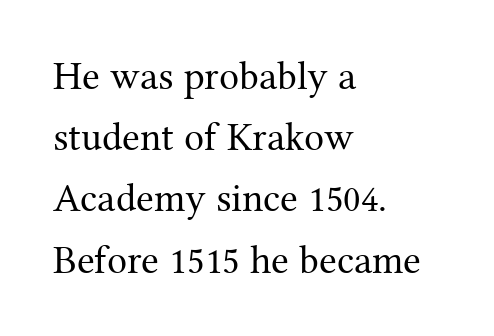
Nothing heavy about these letters — not bold at all. This sample uses a serif face. Proportional: the letters do not fall into vertical columns. The space directly below the letters is spotless. What's the leading like? Ordinary, nothing unusual.
